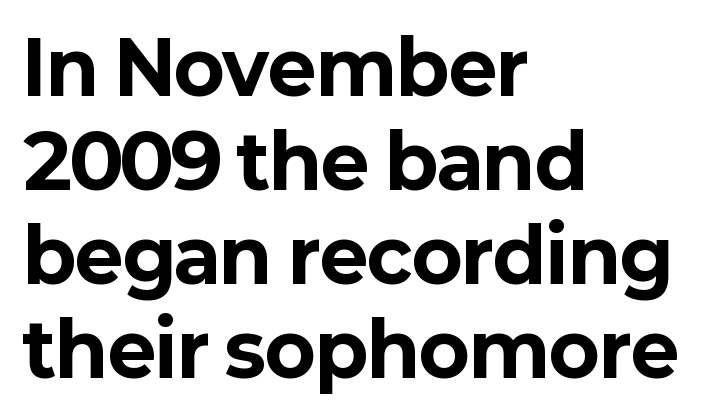
{"serif": "no", "italic": "no", "bold": "yes", "weight": "bold", "width": "normal", "stroke_contrast": "low", "x_height": "medium", "monospaced": "no", "underline": "no", "align": "left", "line_spacing": "normal", "line_spacing_ratio": 1.27, "letter_spacing": "normal", "letter_spacing_em": 0.0, "glyph_px": 74}
